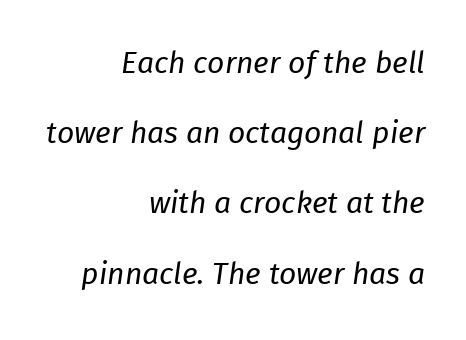
The image shows 30 px regular-weight type, italic (leaning right); set right-aligned, loose line spacing (2.34x), normal letter spacing, not underlined; low stroke contrast and a medium x-height.
